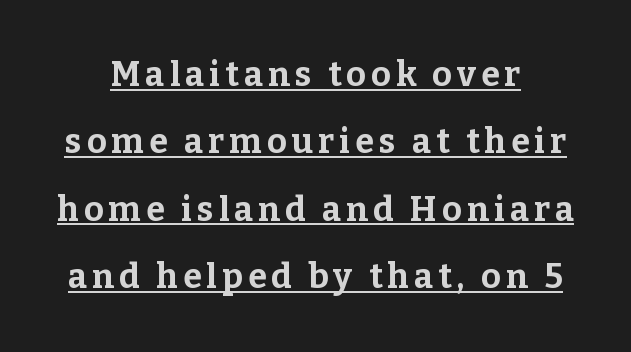
Has an underline been added? It has. The line-height multiplier appears high, well above default. Font category for this specimen: serif. You could not count columns in this text — the font is proportionally spaced. Emphasis by weight is at full strength: bold.
